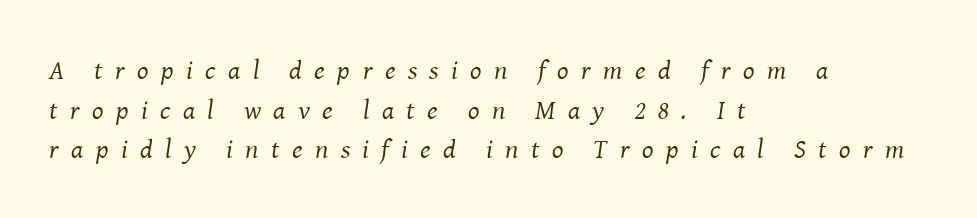
The rag falls on the right side of this text block. If you measured baseline to baseline, you'd find a middling distance. Students, note that the glyphs here are deliberately spaced far apart. The area under the type is left untouched.
